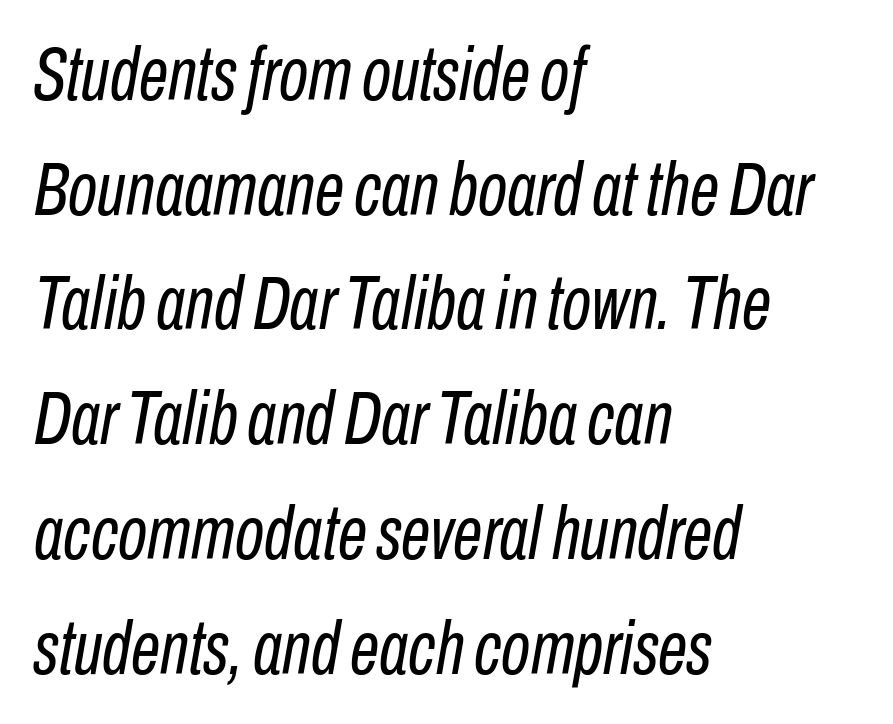
These lines are rendered in a variable-pitch font. The space directly below the letters is spotless. A typesetter would call this leading conventional body-copy spacing. Nobody touched the tracking dial on this one. Weight: not bold — regular or lighter. The whole block is typeset with a tilt.
